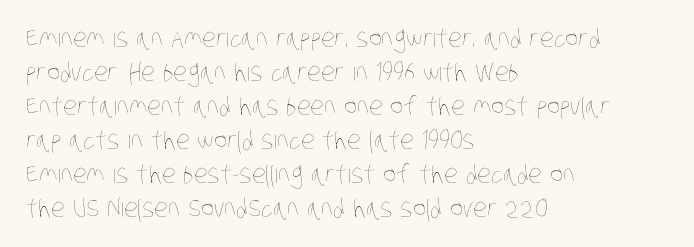
{"bold": "no", "underline": "no", "align": "left", "line_spacing": "normal", "line_spacing_ratio": 1.36, "letter_spacing": "normal", "letter_spacing_em": 0.0, "glyph_px": 25}
